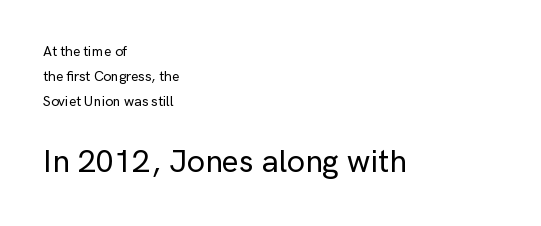
Q: Is the text italic (slanted)? A: No, it is upright.
Q: Is the typeface a serif or a sans-serif typeface? A: Sans-serif.
Q: Is the text underlined? A: No.
Q: How is the paragraph aligned? A: Left-aligned.
Q: Is the spacing between letters normal or unusually wide? A: Normal.
Q: Which block of text is set in a larger size, the first (top) or the second (bottom)? A: The second (bottom) one.
Q: Width (condensed, normal, or wide)? A: Normal.
Q: Stroke contrast? A: Low.
Q: x-height? A: Medium.
Q: Monospaced? A: No.
